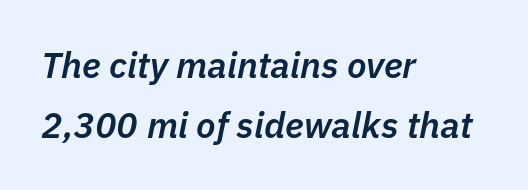
Students, this is semibold: more ink than regular, less than bold. The space directly below the letters is spotless. Students, observe: this is what conventionally led text looks like. Observe the ordinary spacing: letters are neighbours, not strangers. This sample has the flowing, uneven cadence of proportional lettering.
